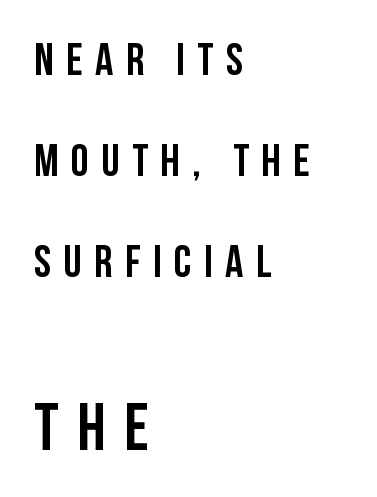
{"serif": "no", "italic": "no", "width": "condensed", "stroke_contrast": "low", "x_height": "large", "monospaced": "no", "underline": "no", "align": "left", "line_spacing": "loose", "line_spacing_ratio": 2.24, "letter_spacing": "wide", "letter_spacing_em": 0.28, "larger_block": "second", "size_ratio": 1.49, "glyph_px": 67}
